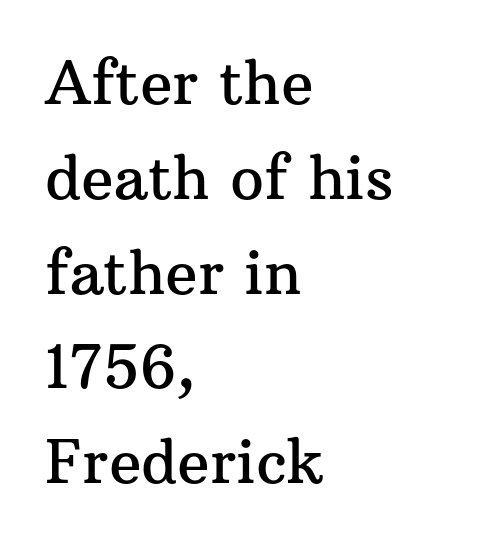
Q: Is the text italic (slanted)? A: No, it is upright.
Q: Is the typeface a serif or a sans-serif typeface? A: Serif.
Q: Is the text underlined? A: No.
Q: How is the paragraph aligned? A: Left-aligned.
Q: Is the spacing between letters normal or unusually wide? A: Normal.
Q: Is the spacing between lines tight, normal or loose? A: Normal.
Q: Width (condensed, normal, or wide)? A: Normal.
Q: Stroke contrast? A: Medium.
Q: x-height? A: Medium.
Q: Monospaced? A: No.
